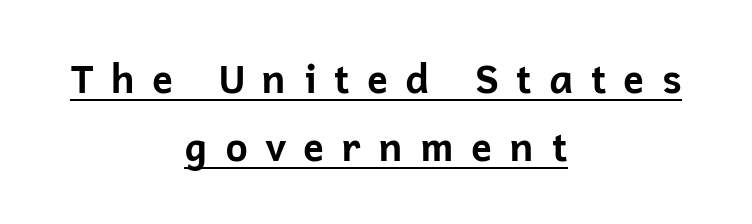
{"serif": "no", "italic": "no", "bold": "yes", "weight": "bold", "width": "normal", "stroke_contrast": "low", "x_height": "medium", "monospaced": "no", "underline": "yes", "align": "center", "line_spacing_ratio": 1.74, "letter_spacing": "wide", "letter_spacing_em": 0.42, "glyph_px": 39}
